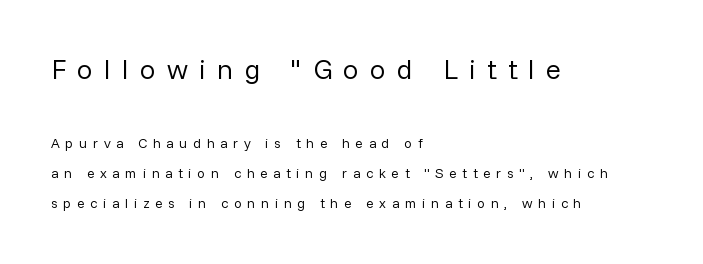
Q: Is the text bold? A: No.
Q: Is the text italic (slanted)? A: No, it is upright.
Q: Is the typeface a serif or a sans-serif typeface? A: Sans-serif.
Q: Is the text underlined? A: No.
Q: How is the paragraph aligned? A: Left-aligned.
Q: Is the spacing between letters normal or unusually wide? A: Unusually wide.
Q: Is the spacing between lines tight, normal or loose? A: Loose.
Q: Which block of text is set in a larger size, the first (top) or the second (bottom)? A: The first (top) one.
Q: Width (condensed, normal, or wide)? A: Normal.
Q: Stroke contrast? A: Low.
Q: x-height? A: Medium.
Q: Monospaced? A: No.
